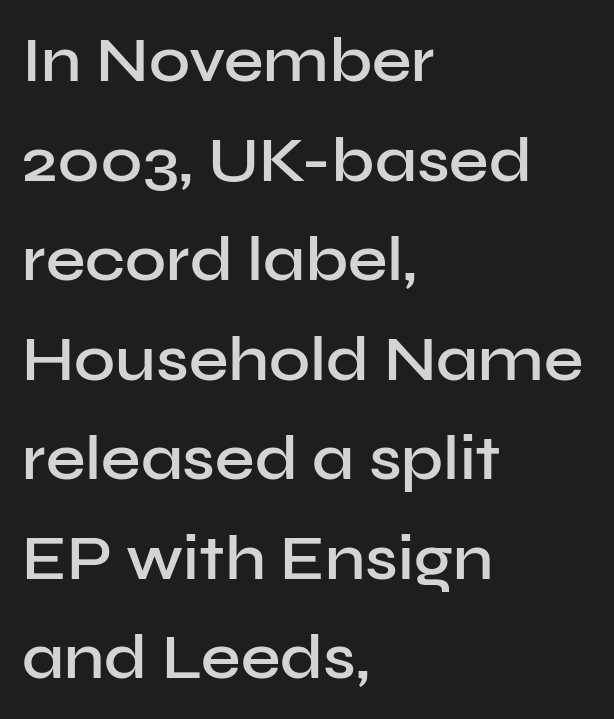
Q: Is the text bold? A: Semi-bold.
Q: Is the text italic (slanted)? A: No, it is upright.
Q: Is the typeface a serif or a sans-serif typeface? A: Sans-serif.
Q: Is the text underlined? A: No.
Q: How is the paragraph aligned? A: Left-aligned.
Q: Is the spacing between letters normal or unusually wide? A: Normal.
Q: Is the spacing between lines tight, normal or loose? A: Normal.
Q: Width (condensed, normal, or wide)? A: Normal.
Q: Stroke contrast? A: Low.
Q: x-height? A: Medium.
Q: Monospaced? A: No.
